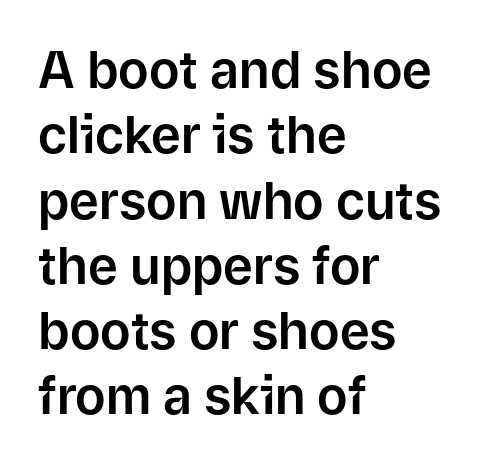
{"serif": "no", "italic": "no", "width": "normal", "stroke_contrast": "low", "x_height": "medium", "monospaced": "no", "underline": "no", "align": "left", "line_spacing": "normal", "line_spacing_ratio": 1.28, "letter_spacing": "normal", "letter_spacing_em": 0.0, "glyph_px": 51}
